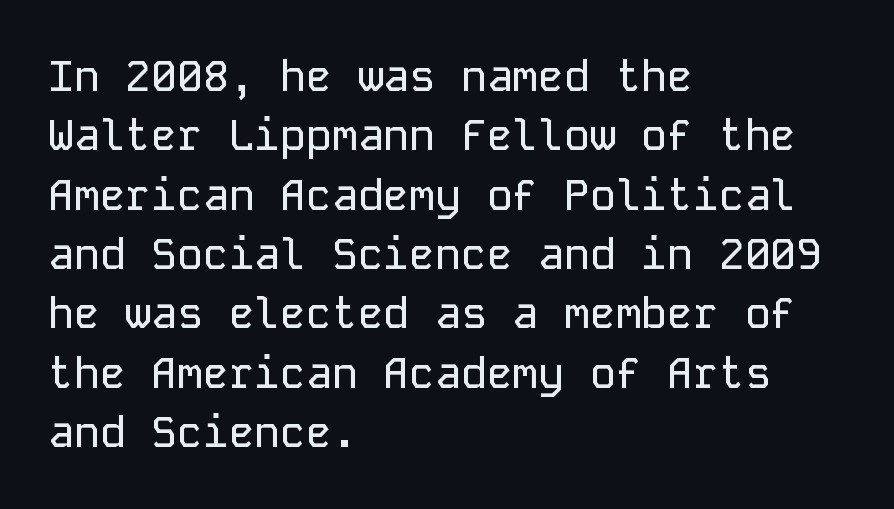
The image shows 43 px sans-serif type, upright, monospaced; set left-aligned, normal line spacing (1.38x), normal letter spacing, not underlined; low stroke contrast and a medium x-height.
